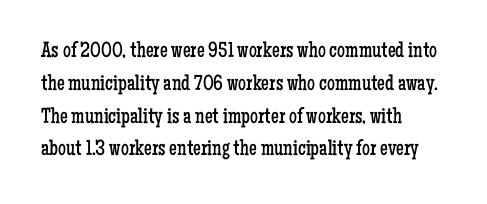
The image shows 22 px text type, upright; set left-aligned, normal line spacing (1.49x), normal letter spacing, not underlined.
